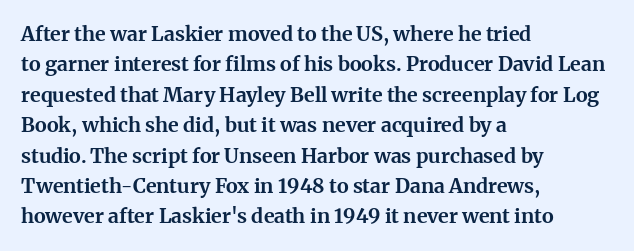
The image shows 20 px bold type, upright; set left-aligned, normal line spacing (1.52x), normal letter spacing, not underlined.
